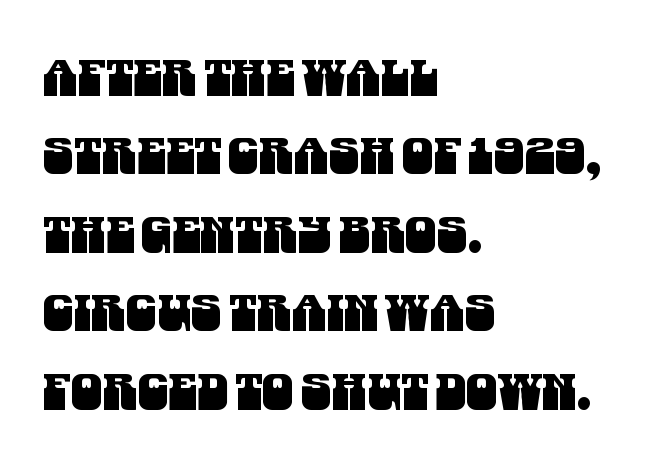
{"serif": "no", "width": "condensed", "stroke_contrast": "medium", "x_height": "large", "monospaced": "no", "underline": "no", "align": "left", "line_spacing": "normal", "line_spacing_ratio": 1.57, "letter_spacing": "normal", "letter_spacing_em": 0.0, "glyph_px": 50}
